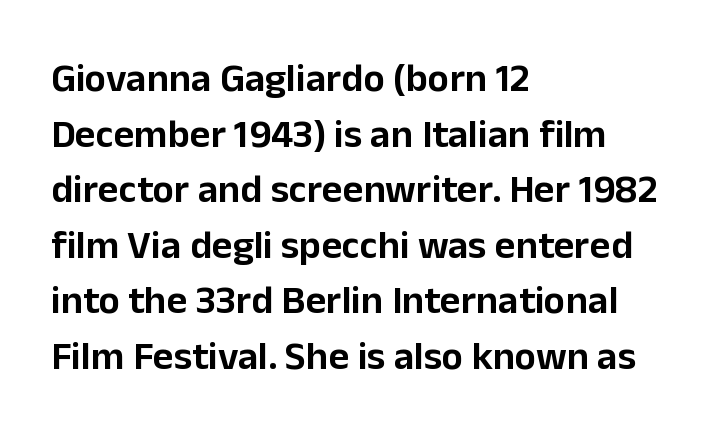
Q: Is the text italic (slanted)? A: No, it is upright.
Q: Is the typeface a serif or a sans-serif typeface? A: Sans-serif.
Q: Is the text underlined? A: No.
Q: How is the paragraph aligned? A: Left-aligned.
Q: Is the spacing between letters normal or unusually wide? A: Normal.
Q: Is the spacing between lines tight, normal or loose? A: Normal.
Q: Width (condensed, normal, or wide)? A: Normal.
Q: Stroke contrast? A: Low.
Q: x-height? A: Medium.
Q: Monospaced? A: No.
